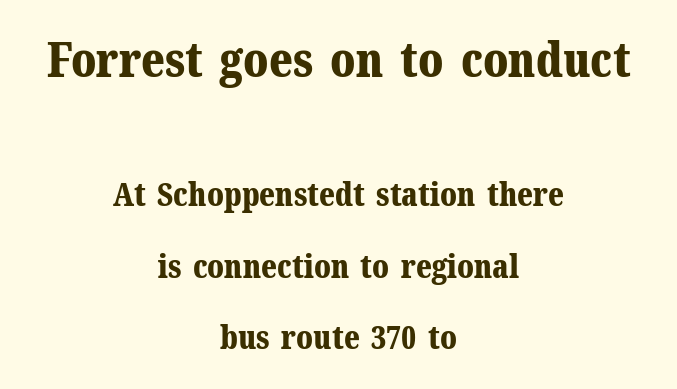
The image shows 48 px bold serif type, upright; set centered, loose line spacing (2.23x), normal letter spacing, not underlined; the first (top) block is 1.5x larger; medium stroke contrast and a medium x-height.
